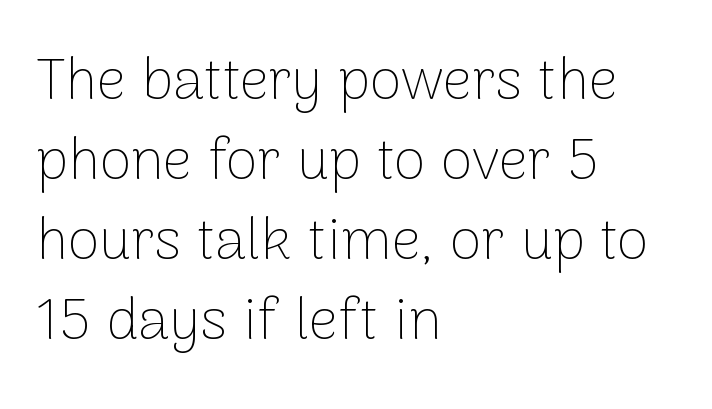
Reading down the block, your eye returns to a fixed left position each line. The line-height multiplier appears to be the usual default. Every stem runs plumb, perpendicular to the baseline. The letterforms sit at book weight or below. Look at the tracking — it's just the regular setting, nothing added.
